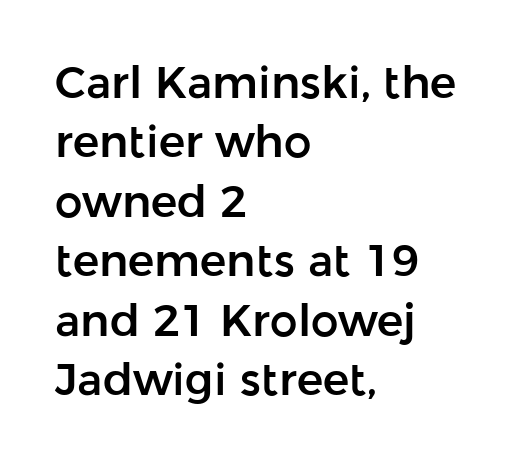
{"serif": "no", "italic": "no", "width": "normal", "stroke_contrast": "low", "x_height": "medium", "monospaced": "no", "underline": "no", "align": "left", "line_spacing": "normal", "line_spacing_ratio": 1.35, "letter_spacing": "normal", "letter_spacing_em": 0.0, "glyph_px": 44}
